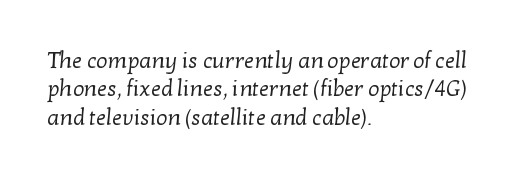
Students, note that the glyphs here touch the page at normal intervals. Leading: standard. The foot of each line stays bare and open. The typesetter chose a ragged-right arrangement here.
